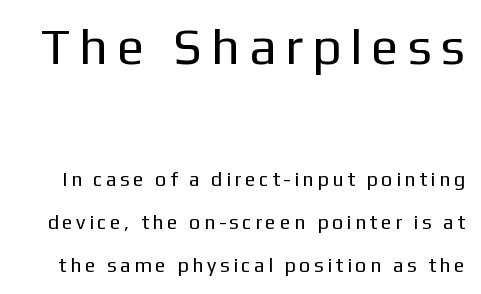
{"serif": "no", "italic": "no", "bold": "no", "weight": "regular", "width": "normal", "stroke_contrast": "low", "x_height": "medium", "monospaced": "no", "underline": "no", "line_spacing": "loose", "line_spacing_ratio": 2.16, "larger_block": "first", "size_ratio": 2.55, "glyph_px": 51}
